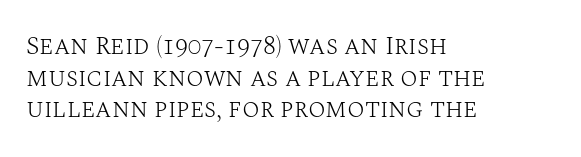
Nope, not italic — everything's standing straight. The font is comparable to plain body text, perhaps lighter. Inter-character spacing is left at the font's built-in metrics. The zone under the glyphs is completely vacant. These lines are set flush left with a ragged right edge.
